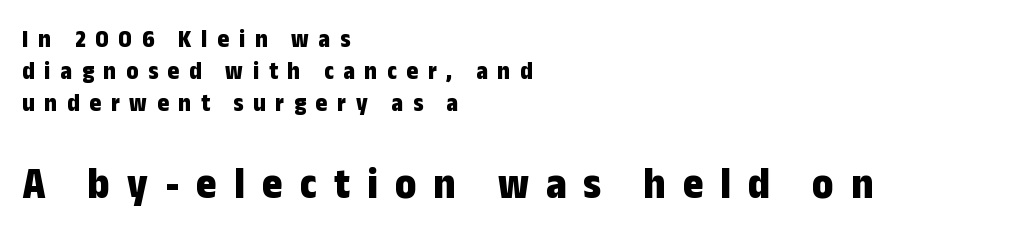
{"serif": "no", "italic": "no", "bold": "yes", "weight": "bold", "width": "condensed", "stroke_contrast": "low", "x_height": "medium", "monospaced": "no", "underline": "no", "align": "left", "line_spacing": "normal", "line_spacing_ratio": 1.29, "letter_spacing": "wide", "letter_spacing_em": 0.39, "larger_block": "second", "size_ratio": 1.76, "glyph_px": 44}
